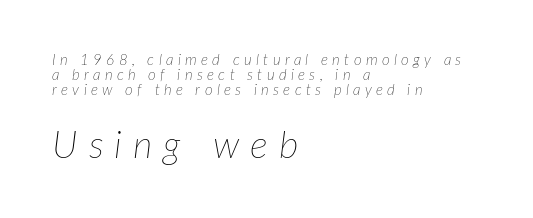
The image shows 38 px thin type, italic (leaning right); set left-aligned, tight line spacing (0.99x), unusually wide letter spacing (+0.29 em), not underlined; the second (bottom) block is 2.53x larger; low stroke contrast and a medium x-height.
